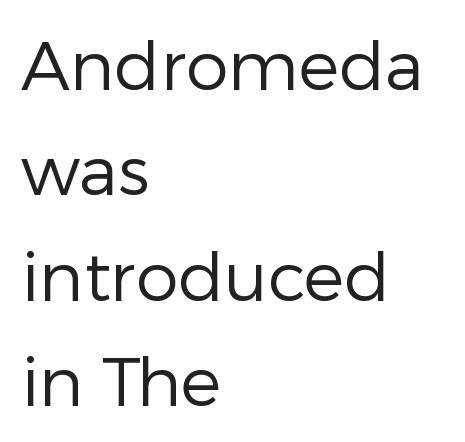
{"serif": "no", "italic": "no", "bold": "no", "weight": "regular", "width": "normal", "stroke_contrast": "low", "x_height": "medium", "monospaced": "no", "underline": "no", "align": "left", "line_spacing": "normal", "line_spacing_ratio": 1.55, "letter_spacing": "normal", "letter_spacing_em": 0.0, "glyph_px": 68}
